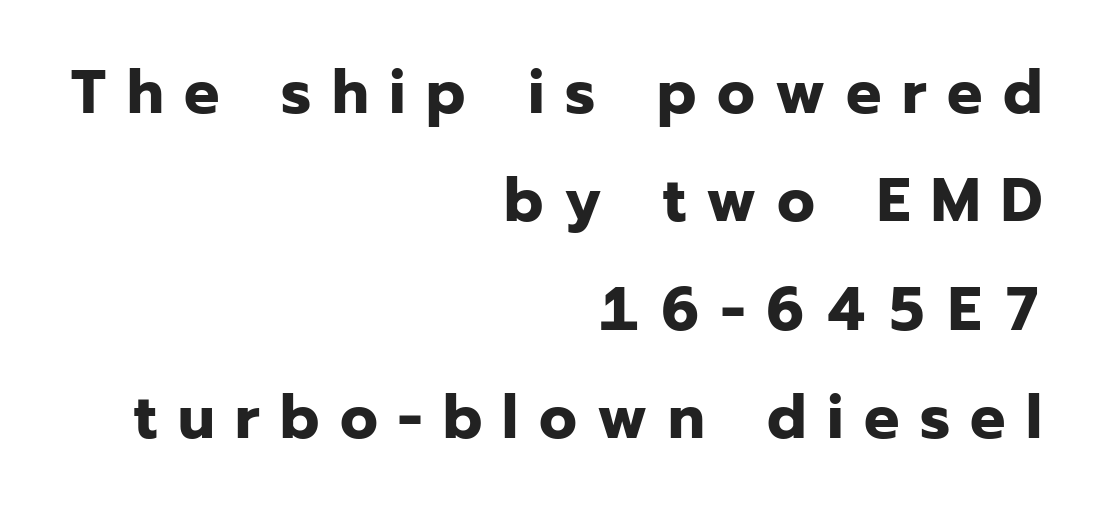
The image shows 62 px bold sans-serif type, upright; set right-aligned, line spacing 1.75x, unusually wide letter spacing (+0.33 em), not underlined; low stroke contrast and a medium x-height.
